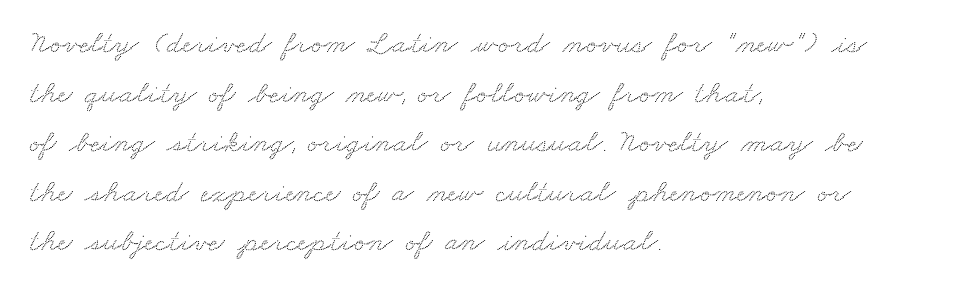
Leading matches the norm, producing a regular column. Serif or sans? Serif — the stroke terminals have little feet. This sample is left-justified, so line endings fall wherever the words run out. Note the varied advance widths — an 'i' is clearly narrower than an 'm'. Words appear dense and cohesive because spacing is normal.
